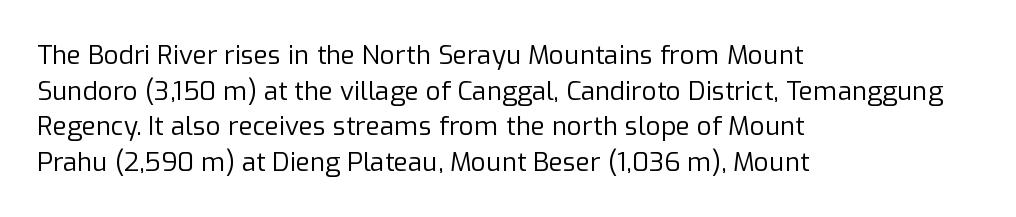
The image shows 26 px text type, upright; set left-aligned, normal line spacing (1.37x), normal letter spacing, not underlined.
